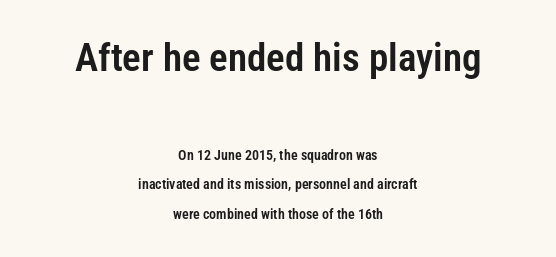
Q: Is the text italic (slanted)? A: No, it is upright.
Q: Is the typeface a serif or a sans-serif typeface? A: Sans-serif.
Q: Is the text underlined? A: No.
Q: How is the paragraph aligned? A: Centered.
Q: Is the spacing between letters normal or unusually wide? A: Normal.
Q: Is the spacing between lines tight, normal or loose? A: Loose.
Q: Which block of text is set in a larger size, the first (top) or the second (bottom)? A: The first (top) one.
Q: Width (condensed, normal, or wide)? A: Condensed.
Q: Stroke contrast? A: Low.
Q: x-height? A: Medium.
Q: Monospaced? A: No.
